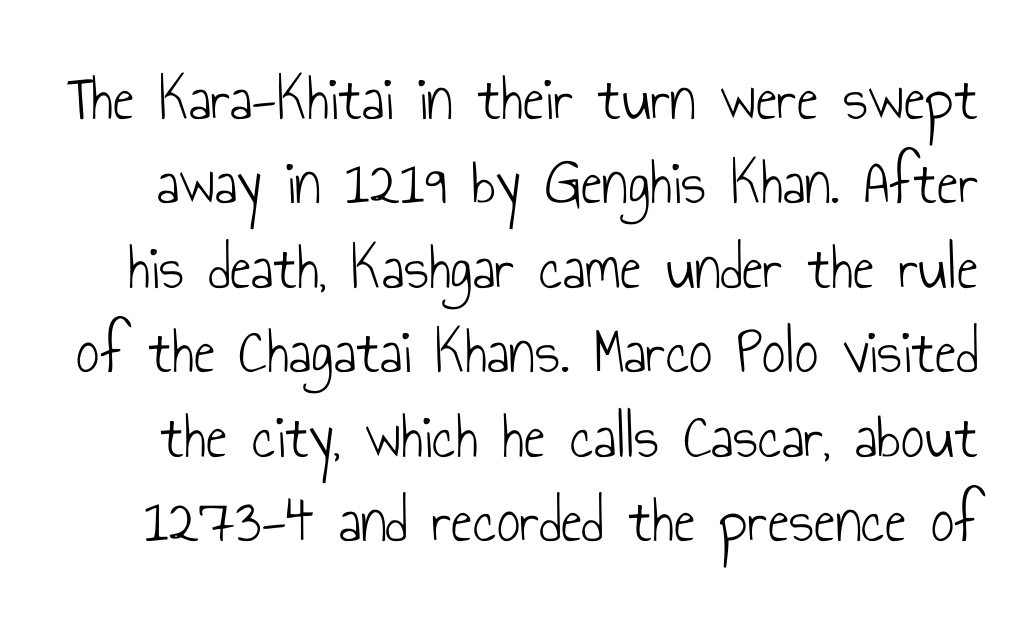
The image shows 65 px light, condensed sans-serif type, upright; set normal line spacing (1.3x), normal letter spacing, not underlined; low stroke contrast and a small x-height.
